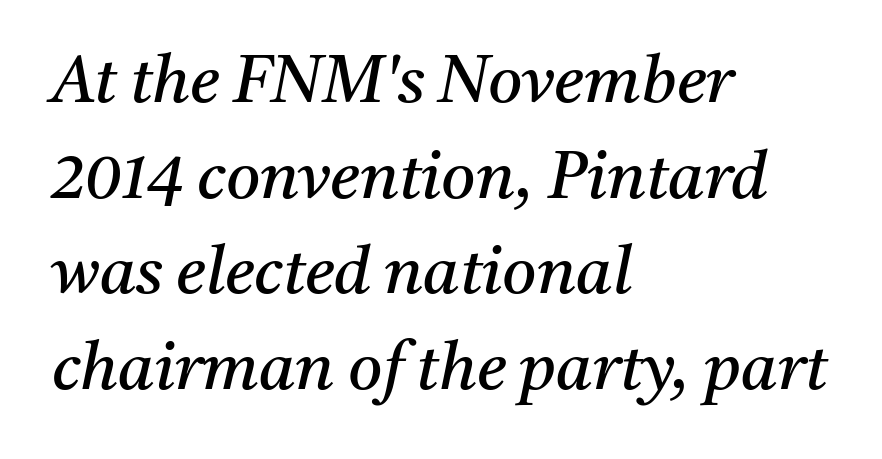
{"serif": "yes", "italic": "yes", "lean": "right", "slant_degrees": 11, "bold": "no", "weight": "regular", "width": "normal", "stroke_contrast": "medium", "x_height": "medium", "monospaced": "no", "underline": "no", "align": "left", "line_spacing": "normal", "line_spacing_ratio": 1.45, "letter_spacing": "normal", "letter_spacing_em": 0.0, "glyph_px": 66}
